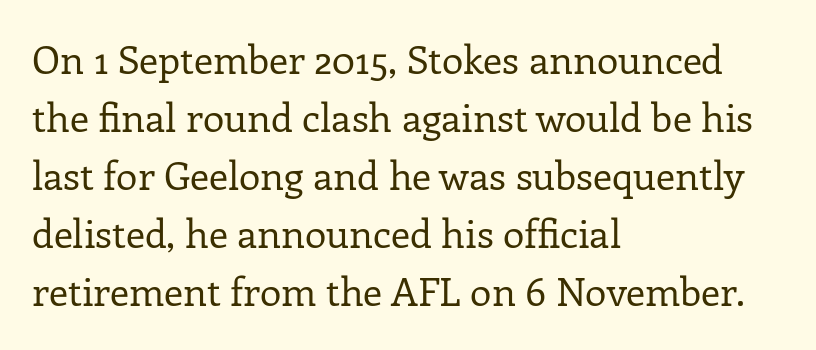
The image shows 39 px regular-weight serif type, upright; set left-aligned, normal line spacing (1.49x), normal letter spacing, not underlined; low stroke contrast and a medium x-height.
